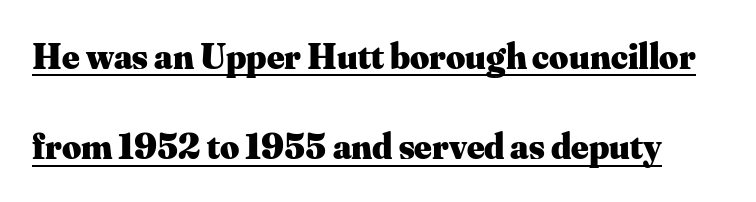
The image shows 37 px heavy serif type, upright; set loose line spacing (2.44x), normal letter spacing, underlined; medium stroke contrast and a small x-height.
